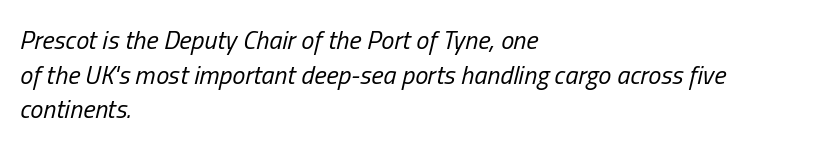
The image shows 26 px text type, italic (leaning right); set left-aligned, normal line spacing (1.33x), normal letter spacing, not underlined.
